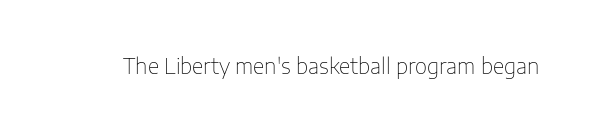
{"italic": "no", "bold": "no", "underline": "no", "letter_spacing": "normal", "letter_spacing_em": 0.0, "glyph_px": 21}
